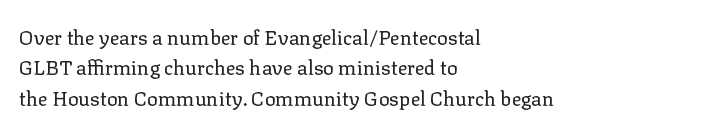
The image shows 20 px text type, upright; set left-aligned, normal line spacing (1.52x), normal letter spacing, not underlined.
